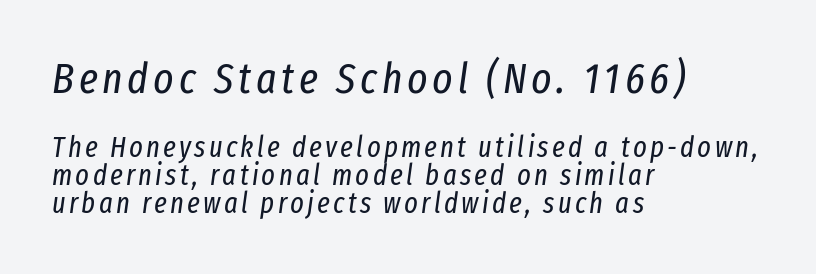
Q: Is the text bold? A: No.
Q: Is the text italic (slanted)? A: Yes, it leans right by about 8 degrees.
Q: Is the text underlined? A: No.
Q: How is the paragraph aligned? A: Left-aligned.
Q: Is the spacing between lines tight, normal or loose? A: Tight.
Q: Which block of text is set in a larger size, the first (top) or the second (bottom)? A: The first (top) one.
Q: Width (condensed, normal, or wide)? A: Condensed.
Q: Stroke contrast? A: Low.
Q: x-height? A: Medium.
Q: Monospaced? A: No.
